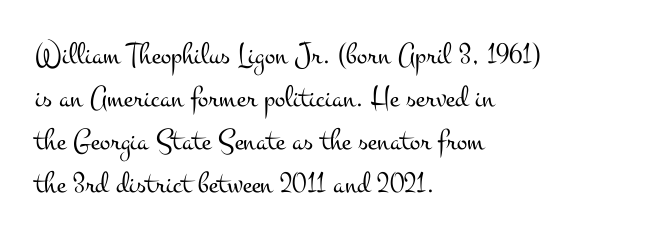
Q: Is the text bold? A: No.
Q: Is the text italic (slanted)? A: Yes.
Q: Is the typeface a serif or a sans-serif typeface? A: Serif.
Q: Is the text underlined? A: No.
Q: How is the paragraph aligned? A: Left-aligned.
Q: Is the spacing between letters normal or unusually wide? A: Normal.
Q: Is the spacing between lines tight, normal or loose? A: Normal.
Q: Width (condensed, normal, or wide)? A: Wide.
Q: Stroke contrast? A: Medium.
Q: x-height? A: Small.
Q: Monospaced? A: No.
